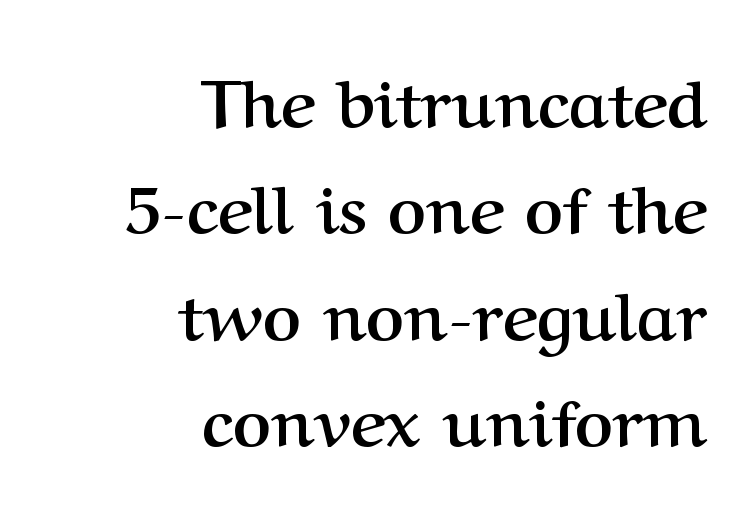
Rows of type keep a routine distance in the vertical direction. The gaps between neighbouring characters are ordinary and unremarkable. Looks like regular typesetting: each glyph gets only the width it needs. Type style note: has serifs.
